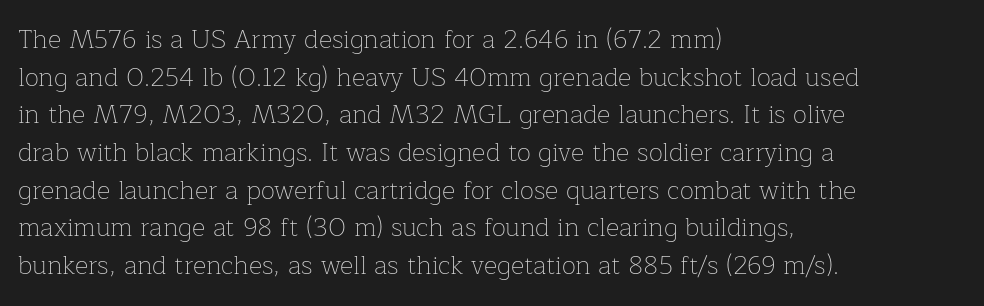
Q: Is the text bold? A: No.
Q: Is the text italic (slanted)? A: No, it is upright.
Q: Is the text underlined? A: No.
Q: How is the paragraph aligned? A: Left-aligned.
Q: Is the spacing between letters normal or unusually wide? A: Normal.
Q: Is the spacing between lines tight, normal or loose? A: Normal.
